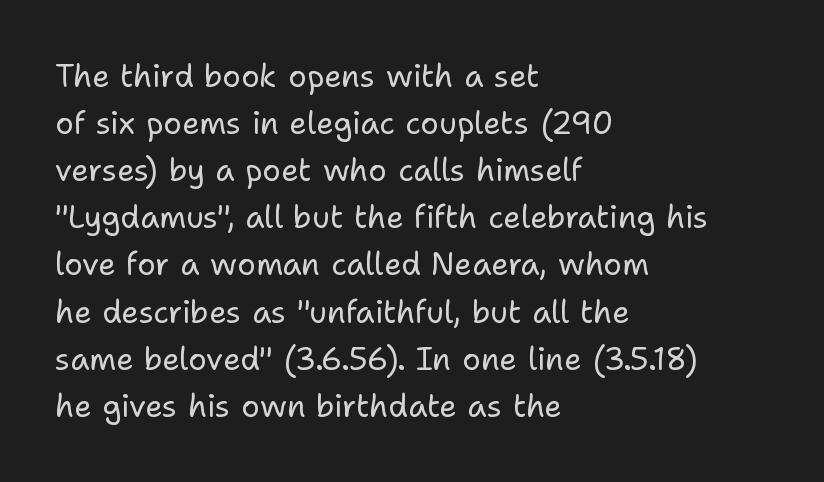
{"serif": "no", "italic": "no", "bold": "no", "weight": "regular", "width": "normal", "stroke_contrast": "low", "x_height": "medium", "monospaced": "no", "underline": "no", "align": "left", "line_spacing": "normal", "line_spacing_ratio": 1.52, "letter_spacing": "normal", "letter_spacing_em": 0.0, "glyph_px": 31}
